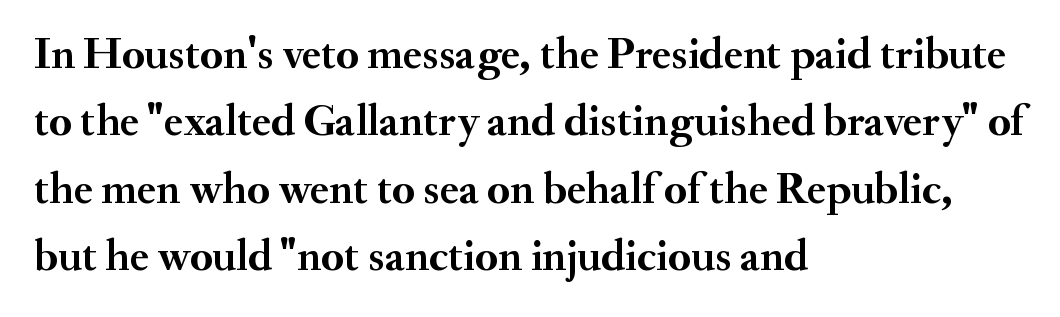
{"serif": "yes", "italic": "no", "bold": "yes", "weight": "semibold", "width": "normal", "stroke_contrast": "medium", "x_height": "small", "monospaced": "no", "underline": "no", "align": "left", "line_spacing": "normal", "line_spacing_ratio": 1.5, "letter_spacing": "normal", "letter_spacing_em": 0.0, "glyph_px": 45}
